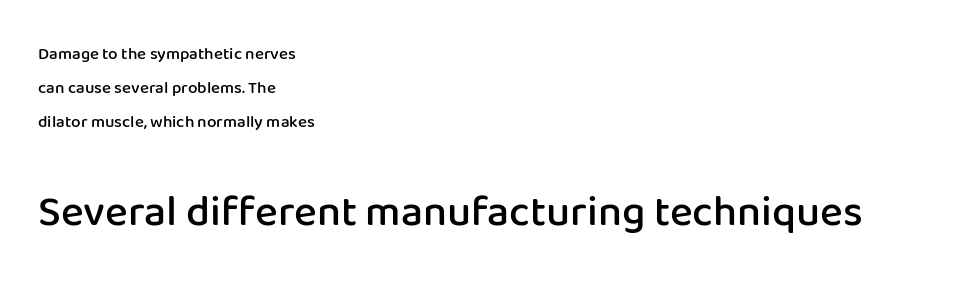
Q: Is the text bold? A: Semi-bold.
Q: Is the text italic (slanted)? A: No, it is upright.
Q: Is the typeface a serif or a sans-serif typeface? A: Sans-serif.
Q: Is the text underlined? A: No.
Q: How is the paragraph aligned? A: Left-aligned.
Q: Is the spacing between letters normal or unusually wide? A: Normal.
Q: Is the spacing between lines tight, normal or loose? A: Loose.
Q: Which block of text is set in a larger size, the first (top) or the second (bottom)? A: The second (bottom) one.
Q: Width (condensed, normal, or wide)? A: Normal.
Q: Stroke contrast? A: Low.
Q: x-height? A: Medium.
Q: Monospaced? A: No.
